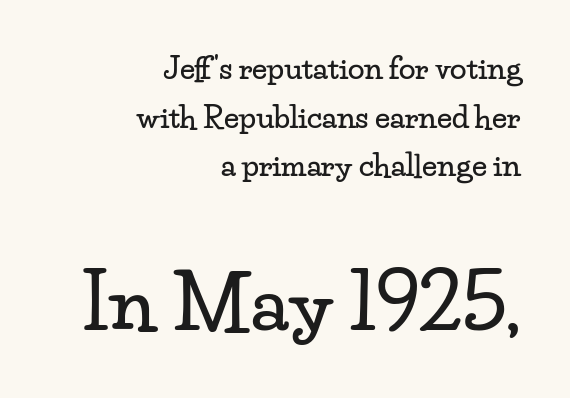
The image shows 76 px wide serif type, upright; set right-aligned, normal line spacing (1.62x), normal letter spacing, not underlined; the second (bottom) block is 2.53x larger; low stroke contrast and a small x-height.
